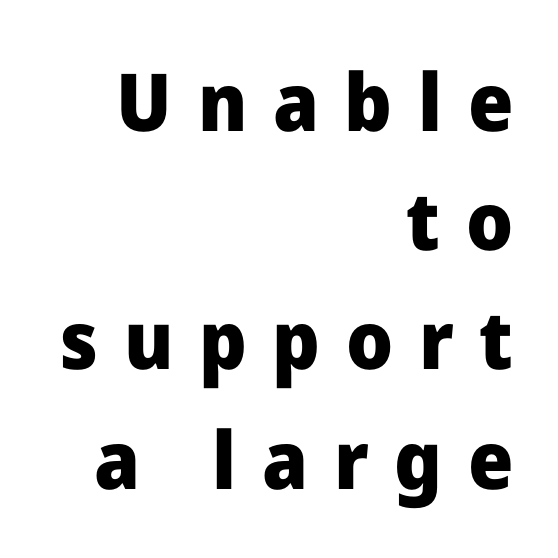
The image shows 80 px heavy sans-serif type, upright; set right-aligned, normal line spacing (1.49x), unusually wide letter spacing (+0.32 em), not underlined; low stroke contrast and a medium x-height.
